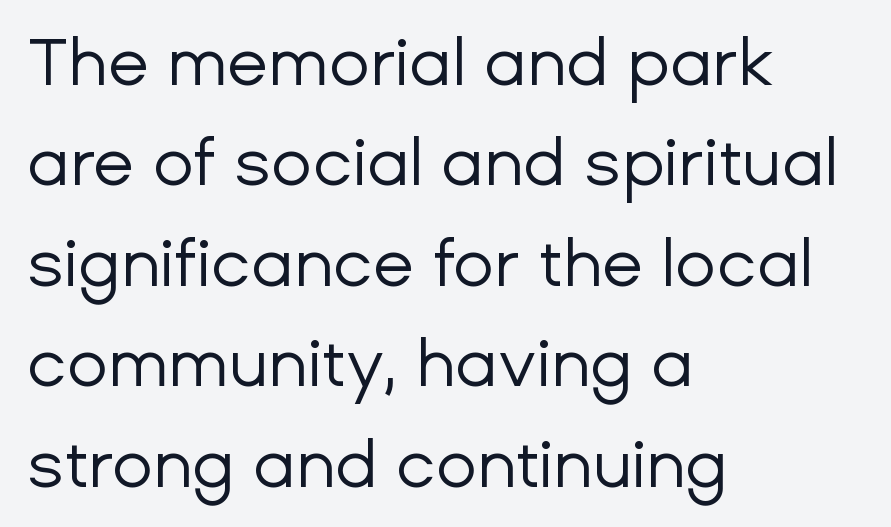
{"serif": "no", "italic": "no", "bold": "no", "weight": "regular", "width": "normal", "stroke_contrast": "low", "x_height": "medium", "monospaced": "no", "underline": "no", "align": "left", "line_spacing": "normal", "line_spacing_ratio": 1.5, "letter_spacing": "normal", "letter_spacing_em": 0.0, "glyph_px": 67}
